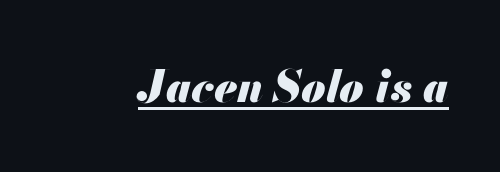
Q: Is the text bold? A: Yes.
Q: Is the text italic (slanted)? A: Yes, it leans right by about 13 degrees.
Q: Is the text underlined? A: Yes.
Q: Is the spacing between letters normal or unusually wide? A: Normal.
Q: Width (condensed, normal, or wide)? A: Normal.
Q: Stroke contrast? A: Medium.
Q: x-height? A: Small.
Q: Monospaced? A: No.
